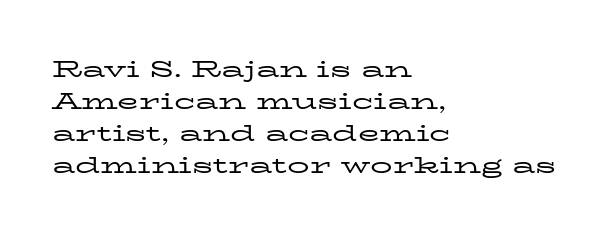
The image shows 22 px text type, upright; set left-aligned, normal line spacing (1.45x), normal letter spacing, not underlined.
